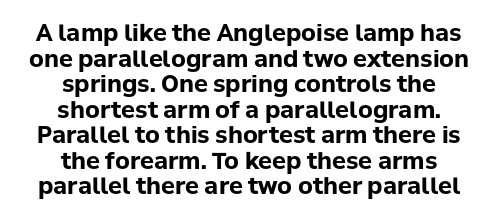
Q: Is the text bold? A: Yes.
Q: Is the text italic (slanted)? A: No, it is upright.
Q: Is the text underlined? A: No.
Q: How is the paragraph aligned? A: Centered.
Q: Is the spacing between letters normal or unusually wide? A: Normal.
Q: Is the spacing between lines tight, normal or loose? A: Tight.
